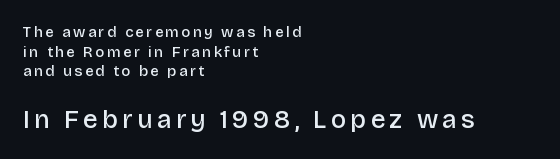
A student would call this left alignment; a typographer would say flush left, rag right. The letters stand straight up with perfectly vertical stems. Look at the glyph heights: the lower group is clearly the bigger setting. Stems and bowls a touch heavier than normal — semibold. Clear beneath every line of the passage. Baseline-to-baseline distance is the conventional proportion of letter height.
